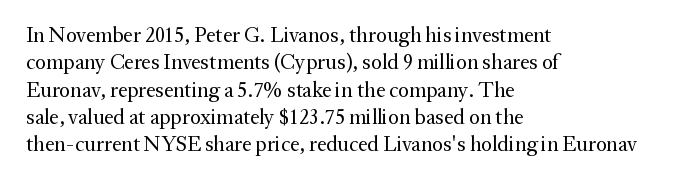
{"italic": "no", "bold": "no", "underline": "no", "align": "left", "line_spacing": "normal", "line_spacing_ratio": 1.3, "letter_spacing": "normal", "letter_spacing_em": 0.0, "glyph_px": 21}
